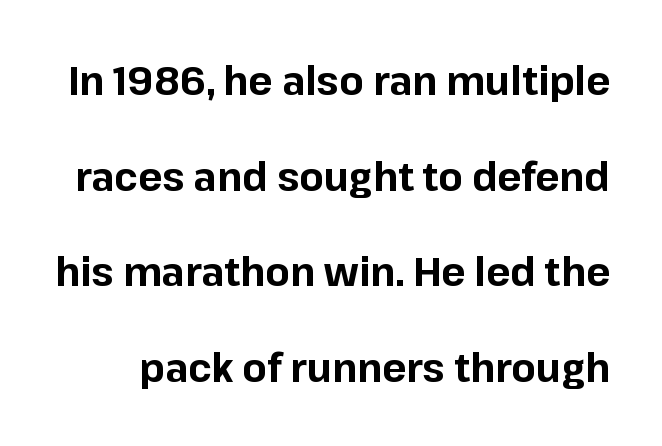
{"serif": "no", "italic": "no", "bold": "yes", "weight": "bold", "width": "normal", "stroke_contrast": "low", "x_height": "medium", "monospaced": "no", "underline": "no", "line_spacing": "loose", "line_spacing_ratio": 2.39, "letter_spacing": "normal", "letter_spacing_em": 0.0, "glyph_px": 40}
